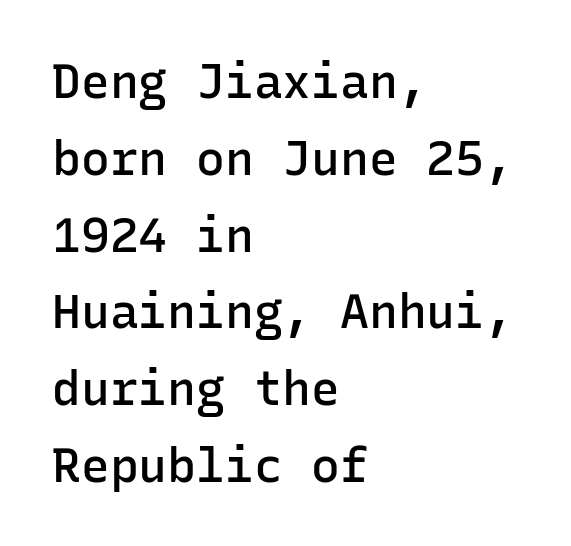
Rendered with straight, roman letterforms. Words appear dense and cohesive because spacing is normal. The rows are spaced the way most documents space them. Note: no serifs on the glyphs. Does the copy run flush right? No — it runs flush left. Unmarked baselines from the first word to the last.
